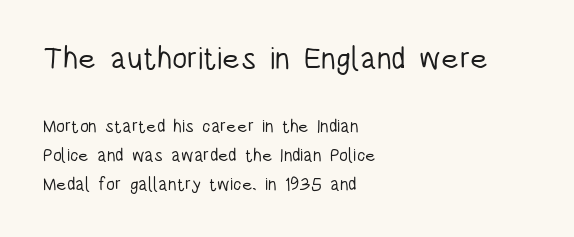
Q: Is the text bold? A: No.
Q: Is the text italic (slanted)? A: No, it is upright.
Q: Is the typeface a serif or a sans-serif typeface? A: Sans-serif.
Q: Is the text underlined? A: No.
Q: How is the paragraph aligned? A: Left-aligned.
Q: Is the spacing between letters normal or unusually wide? A: Normal.
Q: Is the spacing between lines tight, normal or loose? A: Normal.
Q: Which block of text is set in a larger size, the first (top) or the second (bottom)? A: The first (top) one.
Q: Width (condensed, normal, or wide)? A: Condensed.
Q: Stroke contrast? A: Low.
Q: x-height? A: Large.
Q: Monospaced? A: No.
